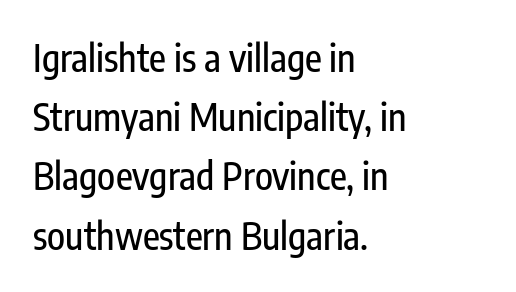
Q: Is the text italic (slanted)? A: No, it is upright.
Q: Is the typeface a serif or a sans-serif typeface? A: Sans-serif.
Q: Is the text underlined? A: No.
Q: How is the paragraph aligned? A: Left-aligned.
Q: Is the spacing between letters normal or unusually wide? A: Normal.
Q: Is the spacing between lines tight, normal or loose? A: Normal.
Q: Width (condensed, normal, or wide)? A: Condensed.
Q: Stroke contrast? A: Low.
Q: x-height? A: Medium.
Q: Monospaced? A: No.
